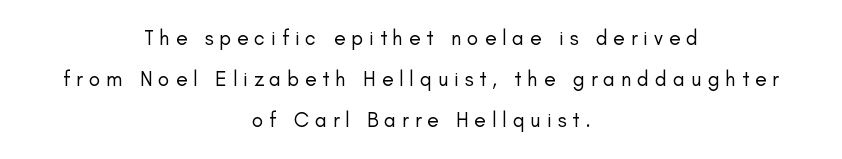
The image shows 21 px text type, upright; set centered, loose line spacing (1.96x), unusually wide letter spacing (+0.28 em), not underlined.
